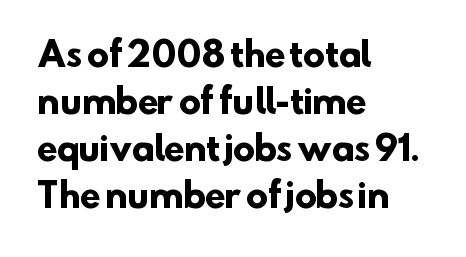
The image shows 33 px heavy sans-serif type; set left-aligned, normal line spacing (1.42x), normal letter spacing, not underlined; low stroke contrast and a small x-height.
